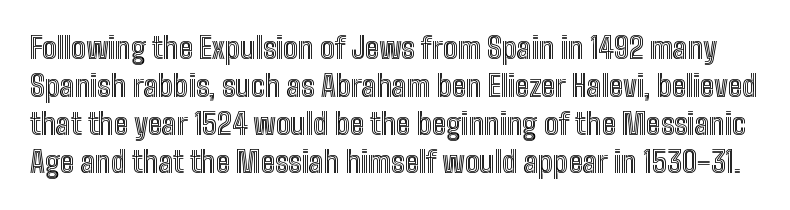
Nope, not italic — everything's standing straight. This sample uses plain, unmodified letter spacing. The words here are not underlined. You could not count columns in this text — the font is proportionally spaced. Students, observe: this is what conventionally led text looks like.
